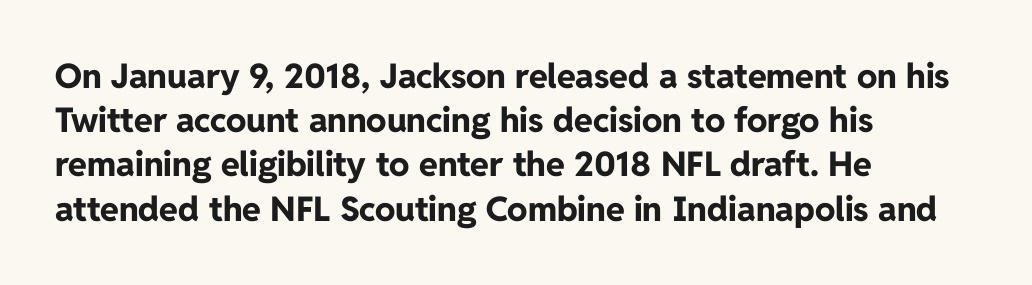
{"serif": "no", "italic": "no", "bold": "yes", "weight": "bold", "width": "normal", "stroke_contrast": "low", "x_height": "medium", "monospaced": "no", "underline": "no", "align": "left", "line_spacing": "normal", "line_spacing_ratio": 1.3, "letter_spacing": "normal", "letter_spacing_em": 0.0, "glyph_px": 34}
